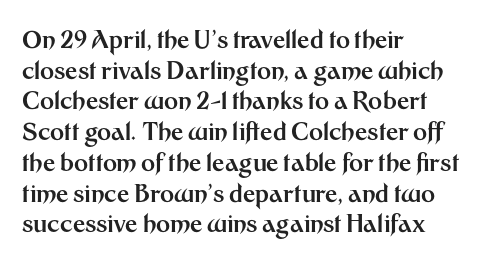
Summary of weight: heavy, a full bold. Tracking value appears to be zero — textbook default spacing. No italicization has been applied; the sample stays upright. The words here are not underlined. A normal amount of white space separates one row of letters from the next.
